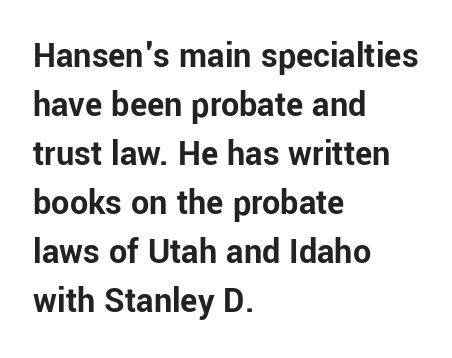
Students, this is bold: see how much ink each stroke carries. Spacing verdict: proportional, widths tailored to each character. I'd call this a sans setting — the letters go barefoot. Horizontal bands of white between lines are of average thickness.
